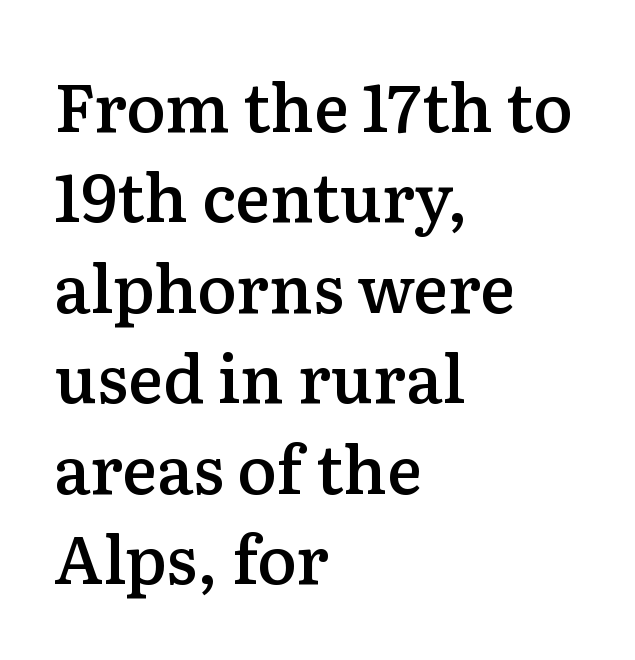
The image shows 66 px semibold serif type, upright; set left-aligned, normal line spacing (1.37x), normal letter spacing, not underlined; low stroke contrast and a medium x-height.
